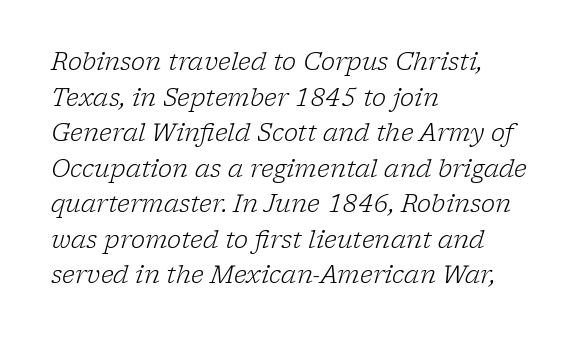
The image shows 24 px text type, italic (leaning right); set left-aligned, normal line spacing (1.48x), normal letter spacing, not underlined.
